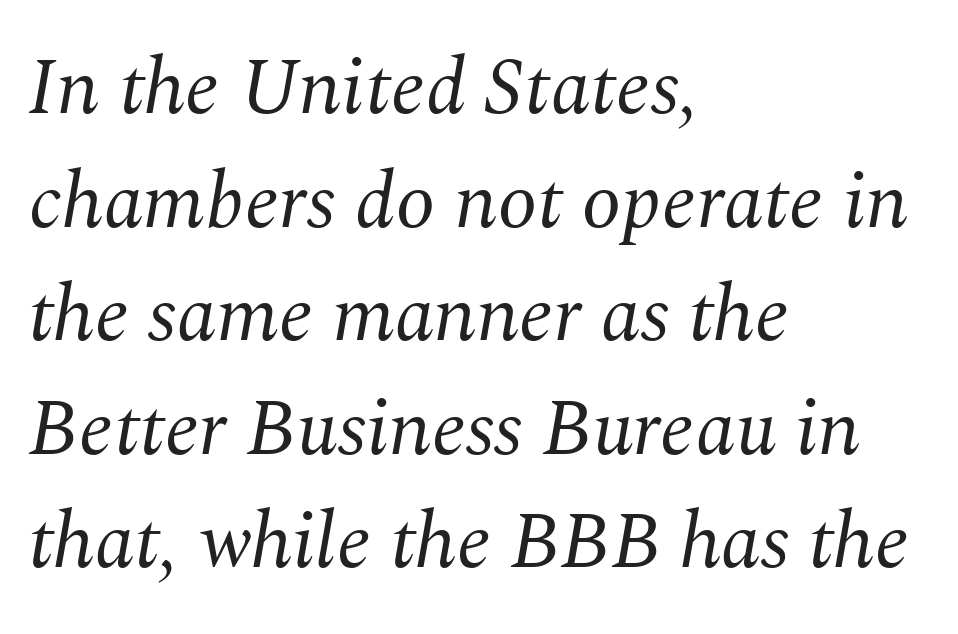
Q: Is the text bold? A: No.
Q: Is the text italic (slanted)? A: Yes, it leans right by about 10 degrees.
Q: Is the typeface a serif or a sans-serif typeface? A: Serif.
Q: Is the text underlined? A: No.
Q: How is the paragraph aligned? A: Left-aligned.
Q: Is the spacing between letters normal or unusually wide? A: Normal.
Q: Is the spacing between lines tight, normal or loose? A: Normal.
Q: Width (condensed, normal, or wide)? A: Normal.
Q: Stroke contrast? A: Medium.
Q: x-height? A: Medium.
Q: Monospaced? A: No.
